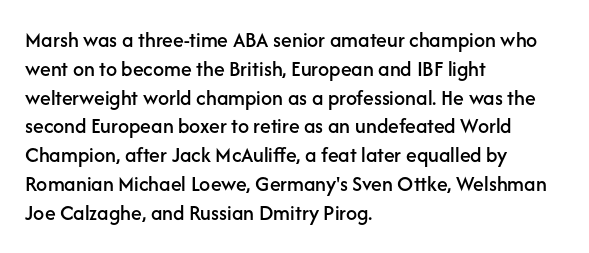
The image shows 22 px text type, upright; set left-aligned, normal line spacing (1.31x), normal letter spacing, not underlined.
